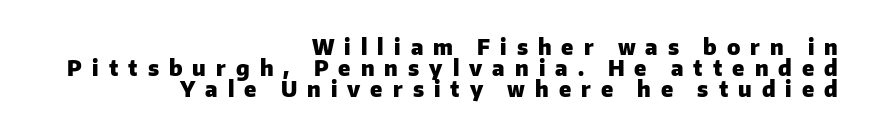
Q: Is the text bold? A: Yes.
Q: Is the text italic (slanted)? A: No, it is upright.
Q: Is the text underlined? A: No.
Q: How is the paragraph aligned? A: Right-aligned.
Q: Is the spacing between letters normal or unusually wide? A: Unusually wide.
Q: Is the spacing between lines tight, normal or loose? A: Tight.
